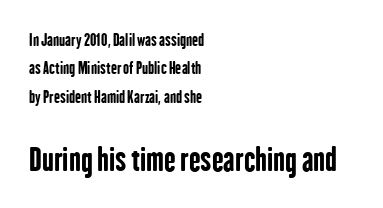
Varying glyph widths throughout — classic text-font behaviour. Posture: vertical. The face used here appears at its bigger size in the lower chunk. The characters look thick and weighty, a clear bold. Compared with typical body copy, the letter spacing here is the same.
